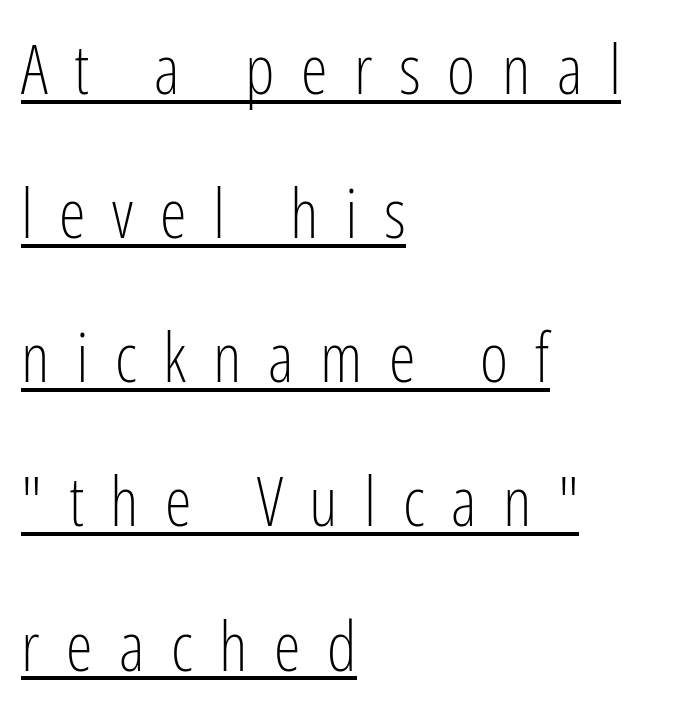
{"serif": "no", "italic": "no", "bold": "no", "weight": "light", "width": "condensed", "stroke_contrast": "low", "x_height": "medium", "monospaced": "no", "underline": "yes", "align": "left", "line_spacing": "loose", "line_spacing_ratio": 2.12, "letter_spacing": "wide", "letter_spacing_em": 0.39, "glyph_px": 68}
